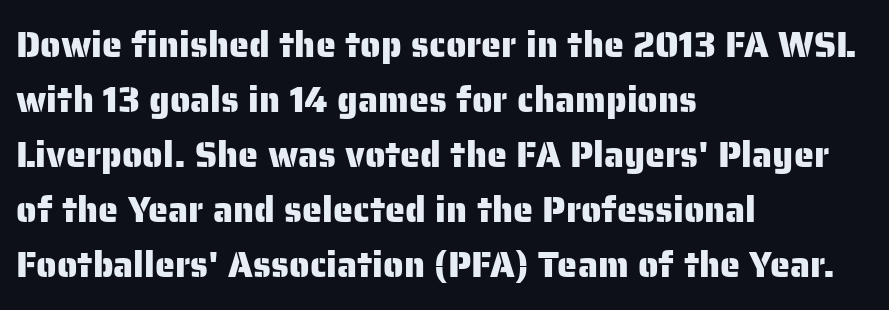
Q: Is the text italic (slanted)? A: No, it is upright.
Q: Is the typeface a serif or a sans-serif typeface? A: Sans-serif.
Q: Is the text underlined? A: No.
Q: How is the paragraph aligned? A: Left-aligned.
Q: Is the spacing between letters normal or unusually wide? A: Normal.
Q: Is the spacing between lines tight, normal or loose? A: Normal.
Q: Width (condensed, normal, or wide)? A: Normal.
Q: Stroke contrast? A: Low.
Q: x-height? A: Medium.
Q: Monospaced? A: No.
